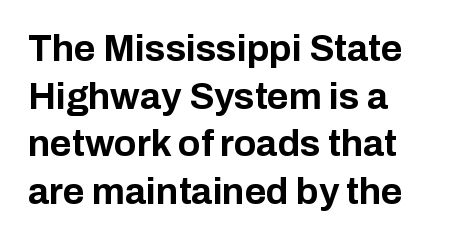
The image shows 37 px bold sans-serif type, upright; set left-aligned, normal line spacing (1.29x), normal letter spacing, not underlined; low stroke contrast and a medium x-height.
